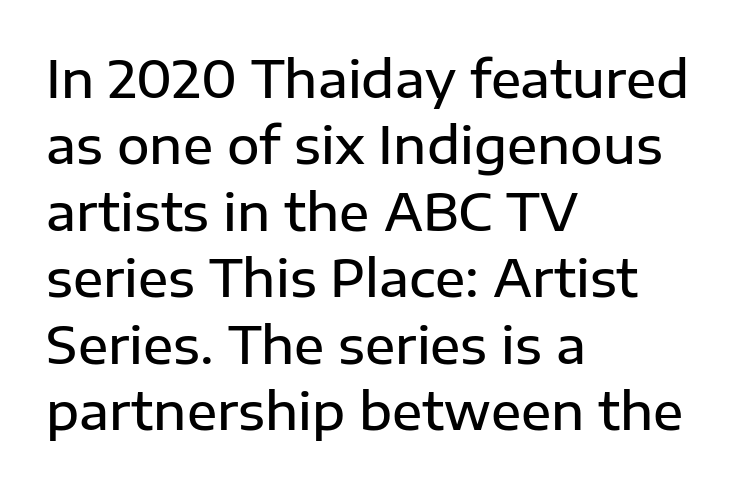
Moderately thickened strokes mark this as semibold type. The passage shown is not underscored anywhere. Leading: standard. A sans-serif font was chosen for this passage. The text block is weighted toward the left margin, trailing off unevenly rightward.
